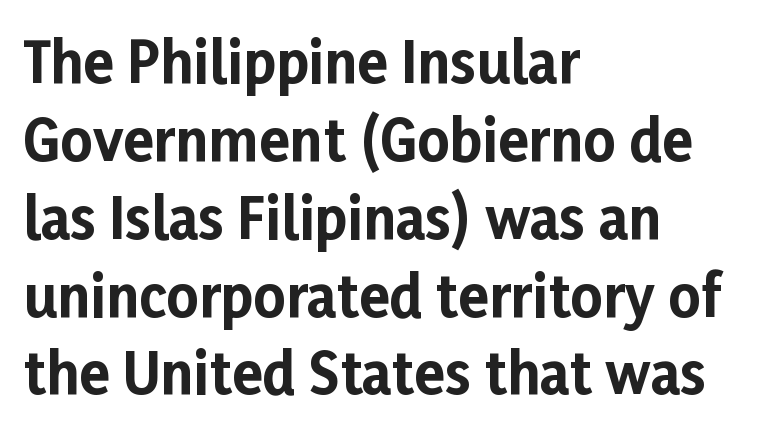
Q: Is the text bold? A: Yes.
Q: Is the text italic (slanted)? A: No, it is upright.
Q: Is the typeface a serif or a sans-serif typeface? A: Sans-serif.
Q: Is the text underlined? A: No.
Q: How is the paragraph aligned? A: Left-aligned.
Q: Is the spacing between letters normal or unusually wide? A: Normal.
Q: Is the spacing between lines tight, normal or loose? A: Normal.
Q: Width (condensed, normal, or wide)? A: Normal.
Q: Stroke contrast? A: Low.
Q: x-height? A: Medium.
Q: Monospaced? A: No.
